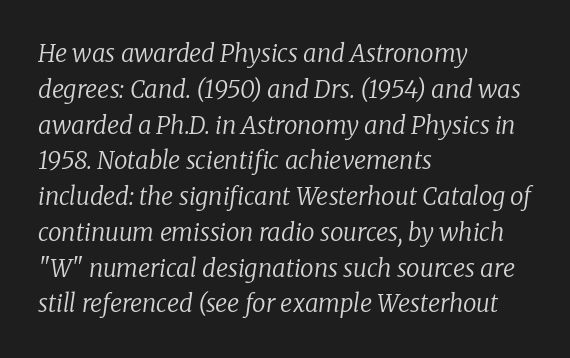
Q: Is the text bold? A: No.
Q: Is the text italic (slanted)? A: Yes, it leans right by about 8 degrees.
Q: Is the text underlined? A: No.
Q: How is the paragraph aligned? A: Left-aligned.
Q: Is the spacing between letters normal or unusually wide? A: Normal.
Q: Is the spacing between lines tight, normal or loose? A: Normal.
